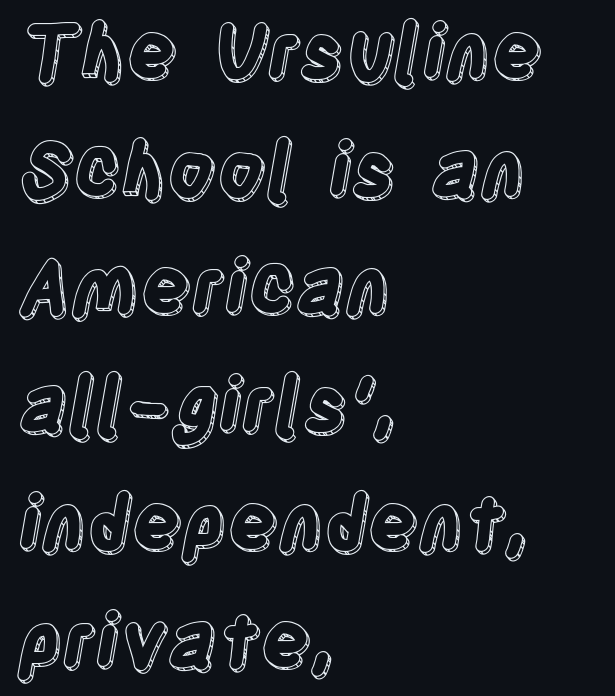
The image shows 75 px condensed type; set left-aligned, normal line spacing (1.57x), normal letter spacing, not underlined; a large x-height.
